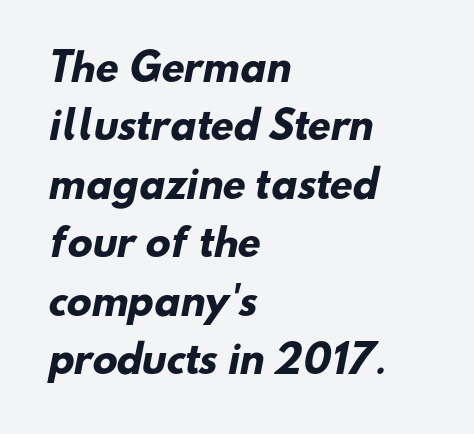
{"serif": "no", "bold": "yes", "weight": "heavy", "width": "normal", "stroke_contrast": "low", "x_height": "small", "monospaced": "no", "underline": "no", "align": "left", "line_spacing": "normal", "line_spacing_ratio": 1.58, "letter_spacing": "normal", "letter_spacing_em": 0.0, "glyph_px": 37}
